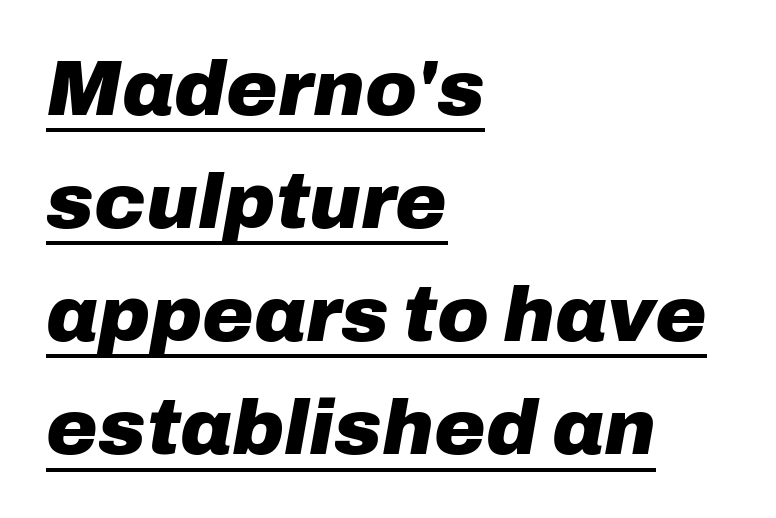
{"italic": "yes", "lean": "right", "slant_degrees": 10, "bold": "yes", "weight": "heavy", "width": "normal", "stroke_contrast": "low", "x_height": "medium", "monospaced": "no", "underline": "yes", "align": "left", "line_spacing": "normal", "line_spacing_ratio": 1.45, "letter_spacing": "normal", "letter_spacing_em": 0.0, "glyph_px": 78}
